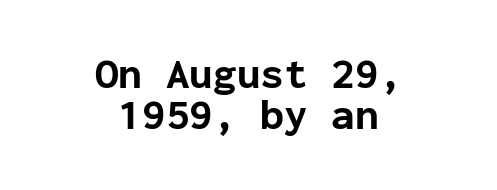
Does the copy run flush right? No — it is centered line by line. Letter spacing: default. This sample uses an upright cut, with every glyph sitting square on the baseline. Very little white space separates one row of letters from the next. Set as a true bold cut, around the 700 mark. The type family on display is of the sans-serif kind.
